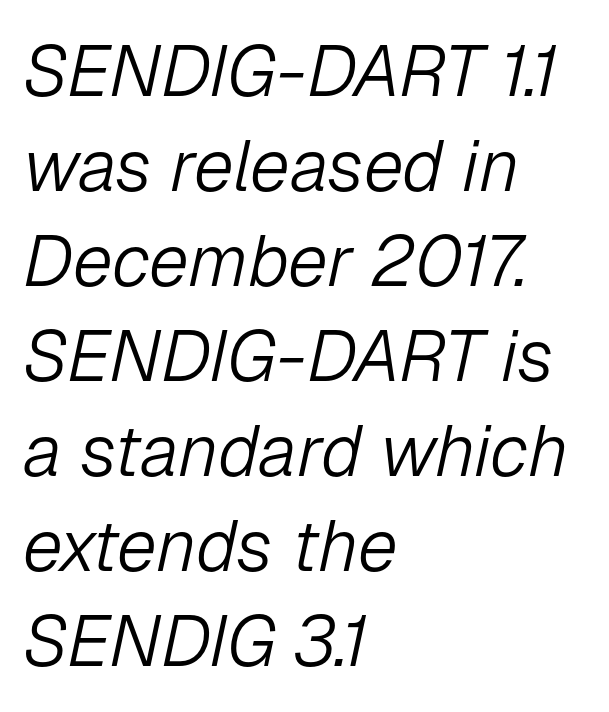
Q: Is the text bold? A: No.
Q: Is the text italic (slanted)? A: Yes, it leans right by about 12 degrees.
Q: Is the text underlined? A: No.
Q: How is the paragraph aligned? A: Left-aligned.
Q: Is the spacing between letters normal or unusually wide? A: Normal.
Q: Is the spacing between lines tight, normal or loose? A: Normal.
Q: Width (condensed, normal, or wide)? A: Normal.
Q: Stroke contrast? A: Low.
Q: x-height? A: Medium.
Q: Monospaced? A: No.
